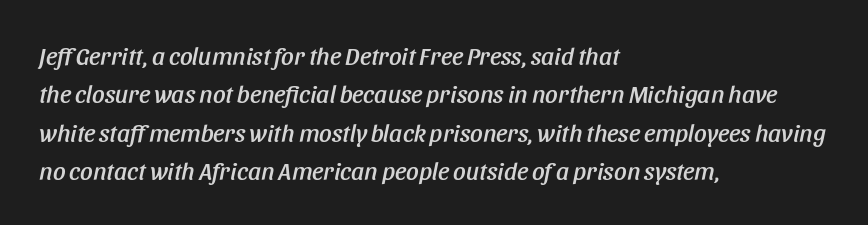
The image shows 25 px text type, italic (leaning right); set left-aligned, normal line spacing (1.54x), normal letter spacing, not underlined.
